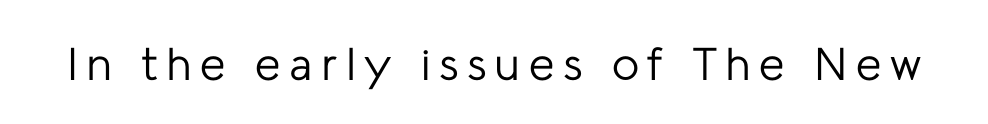
No letter is thick-stroked: the sample isn't bold. The string is rendered with underlining switched off. When letters stand straight like this, we call the style roman or upright. No feet cap the strokes, marking this as sans-serif type.
